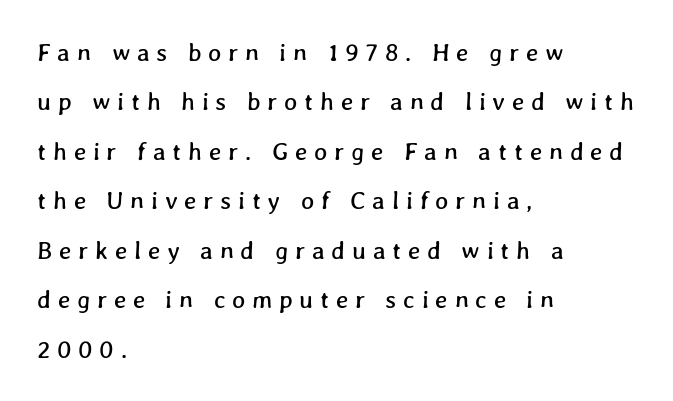
{"underline": "no", "align": "left", "line_spacing": "loose", "line_spacing_ratio": 1.98, "letter_spacing": "wide", "letter_spacing_em": 0.27, "glyph_px": 25}
